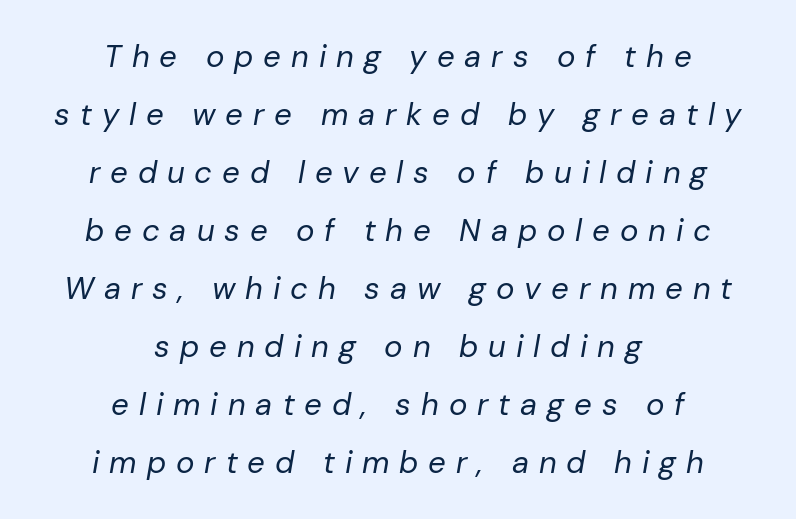
These lines are rendered in a variable-pitch font. There is plenty of visible air inserted between adjacent glyphs. Would a proofreader flag this as italicized? Yes. The weight would be labelled regular, book, light, or lighter still.
